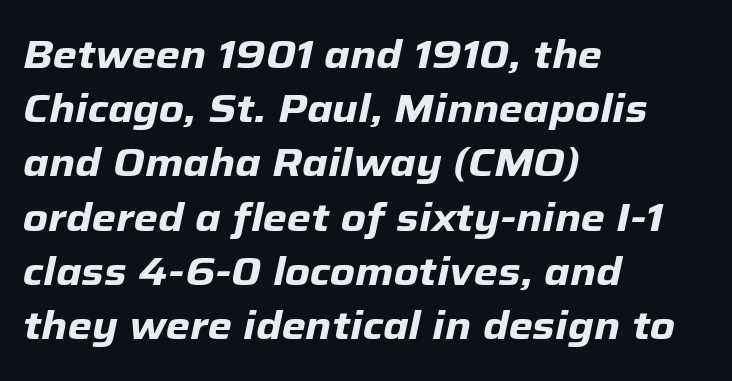
Q: Is the text bold? A: Yes.
Q: Is the text italic (slanted)? A: Yes, it leans right by about 12 degrees.
Q: Is the text underlined? A: No.
Q: How is the paragraph aligned? A: Left-aligned.
Q: Is the spacing between letters normal or unusually wide? A: Normal.
Q: Is the spacing between lines tight, normal or loose? A: Normal.
Q: Width (condensed, normal, or wide)? A: Normal.
Q: Stroke contrast? A: Low.
Q: x-height? A: Medium.
Q: Monospaced? A: No.
